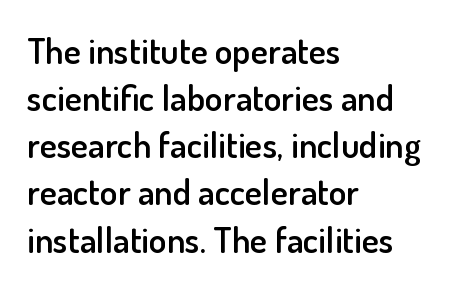
These lines keep a tight, regular rhythm from letter to letter. The face used here is a sans, in the tradition of grotesques and geometrics. Visually the block forms a straight wall on the left and a jagged coastline on the right. Varying glyph widths throughout — classic text-font behaviour. Has an underline been added? It has not. Slightly chunky letters — semibold, I'd say, not full bold.
